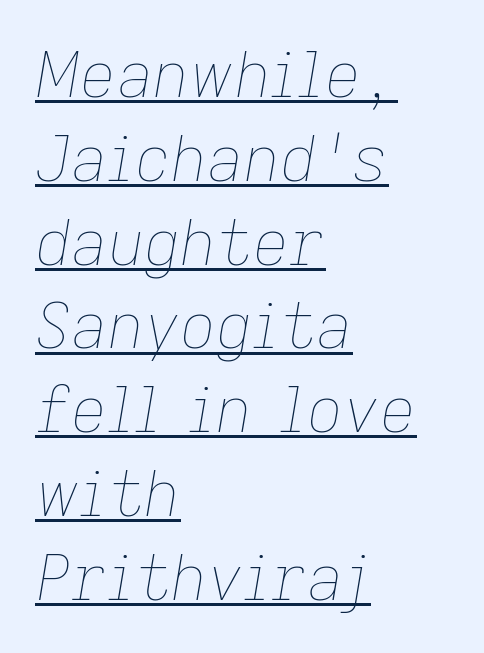
{"italic": "yes", "lean": "right", "slant_degrees": 9, "bold": "no", "weight": "thin", "width": "normal", "stroke_contrast": "low", "x_height": "medium", "monospaced": "no", "underline": "yes", "align": "left", "line_spacing": "normal", "line_spacing_ratio": 1.33, "letter_spacing": "normal", "letter_spacing_em": 0.0, "glyph_px": 63}
